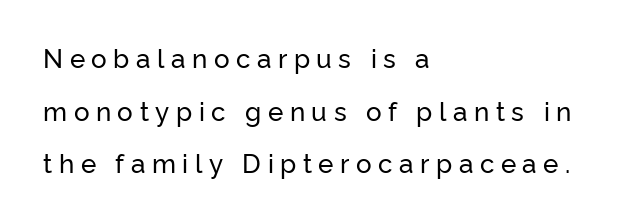
The image shows 26 px text type, upright; set left-aligned, loose line spacing (2.02x), unusually wide letter spacing (+0.25 em), not underlined.
